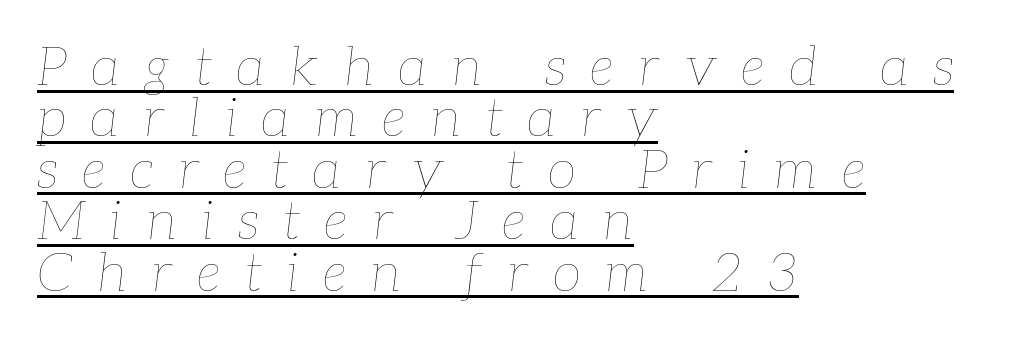
The rendering uses the underline text-decoration. The designer dialed line spacing down below the default. A classic flush-left, rag-right setting is used for this passage. The characters are drawn with everyday or finer stroke widths. The rendering uses natural spacing where letterforms have individual widths.
